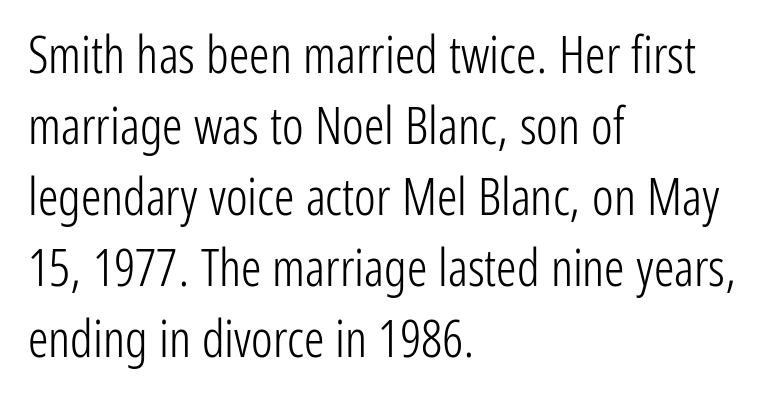
Q: Is the text bold? A: No.
Q: Is the text italic (slanted)? A: No, it is upright.
Q: Is the typeface a serif or a sans-serif typeface? A: Sans-serif.
Q: Is the text underlined? A: No.
Q: How is the paragraph aligned? A: Left-aligned.
Q: Is the spacing between letters normal or unusually wide? A: Normal.
Q: Is the spacing between lines tight, normal or loose? A: Normal.
Q: Width (condensed, normal, or wide)? A: Condensed.
Q: Stroke contrast? A: Low.
Q: x-height? A: Medium.
Q: Monospaced? A: No.
